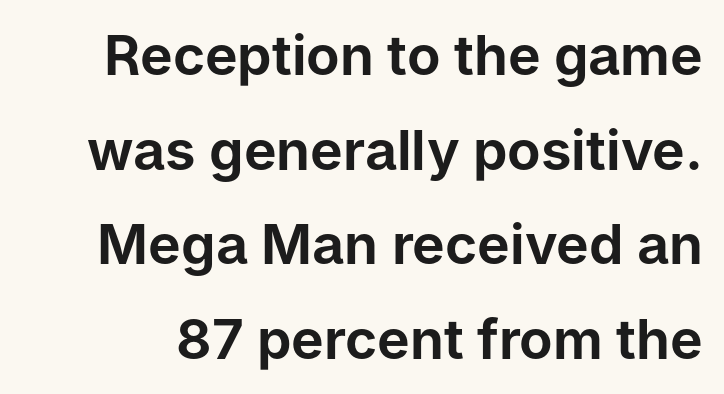
{"serif": "no", "italic": "no", "width": "normal", "stroke_contrast": "low", "x_height": "medium", "monospaced": "no", "underline": "no", "line_spacing_ratio": 1.72, "letter_spacing": "normal", "letter_spacing_em": 0.0, "glyph_px": 55}
